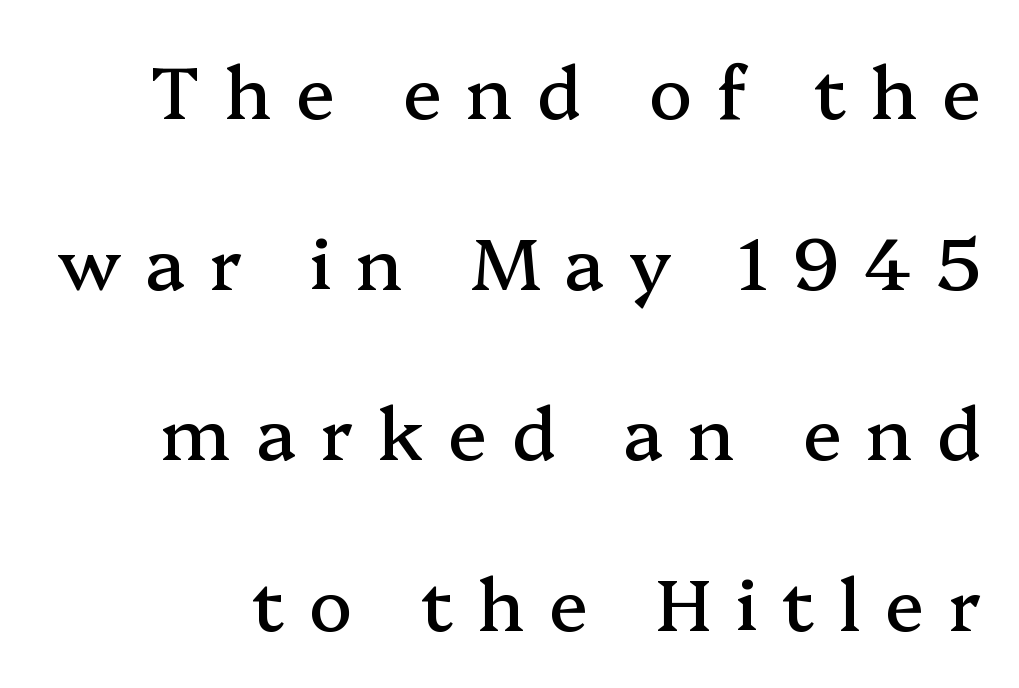
{"serif": "yes", "italic": "no", "width": "normal", "stroke_contrast": "medium", "x_height": "medium", "monospaced": "no", "underline": "no", "line_spacing": "loose", "line_spacing_ratio": 2.37, "letter_spacing": "wide", "letter_spacing_em": 0.34, "glyph_px": 72}
